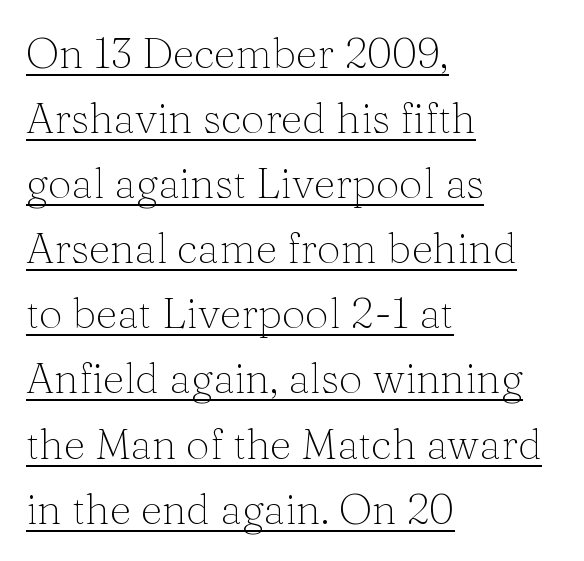
The image shows 42 px light serif type, upright; set left-aligned, normal line spacing (1.55x), normal letter spacing, underlined; medium stroke contrast and a medium x-height.
